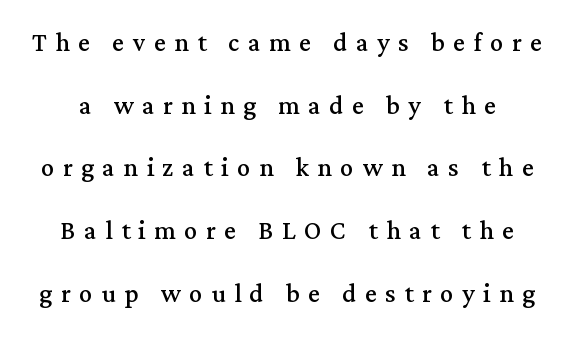
The lines are spread far apart with generous leading. Check where the strokes stop: tiny serifs finish them off. No word sits above an underline. Posture: straight, roman, zero tilt. Characters follow at a spacing far wider than the type designer built in. The weight would be labelled regular, book, light, or lighter still.
